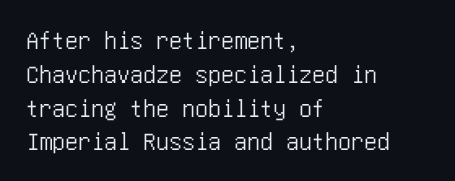
Q: Is the text italic (slanted)? A: No, it is upright.
Q: Is the text underlined? A: No.
Q: How is the paragraph aligned? A: Left-aligned.
Q: Is the spacing between letters normal or unusually wide? A: Normal.
Q: Is the spacing between lines tight, normal or loose? A: Normal.
